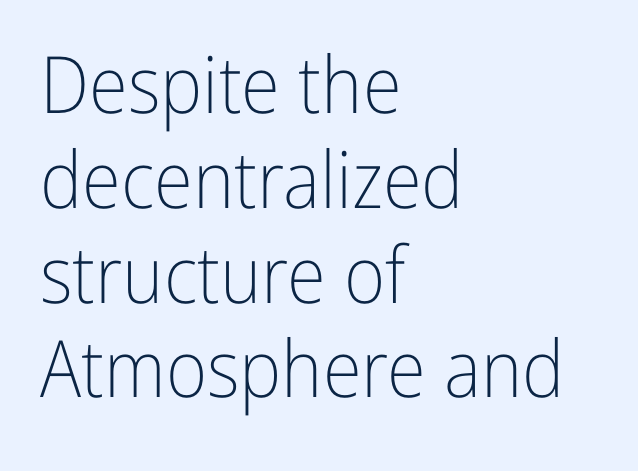
The image shows 79 px light, condensed sans-serif type, upright; set left-aligned, line spacing 1.2x, normal letter spacing, not underlined; low stroke contrast and a medium x-height.
